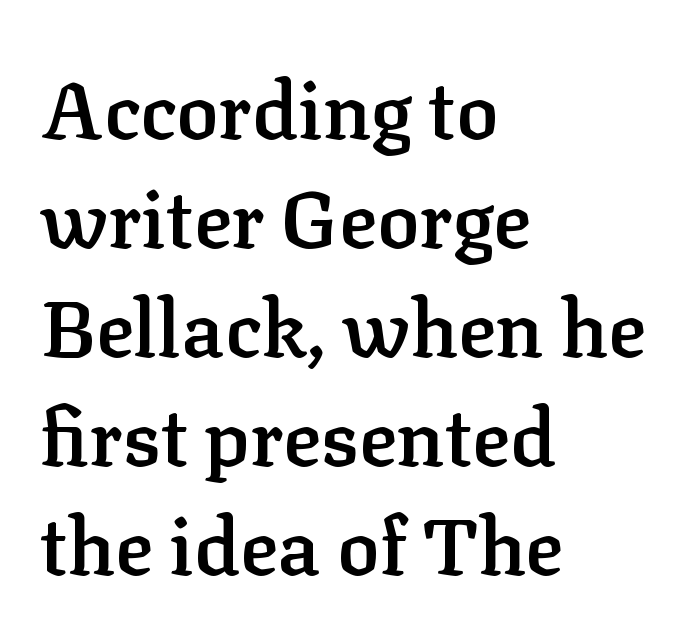
{"serif": "yes", "italic": "no", "bold": "semi", "weight": "semibold", "width": "normal", "stroke_contrast": "low", "x_height": "medium", "monospaced": "no", "underline": "no", "align": "left", "line_spacing": "normal", "line_spacing_ratio": 1.38, "letter_spacing": "normal", "letter_spacing_em": 0.0, "glyph_px": 79}
